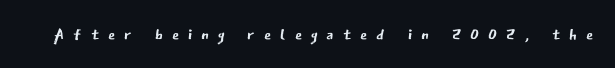
The image shows 23 px text type, upright; set unusually wide letter spacing (+0.39 em), not underlined.
